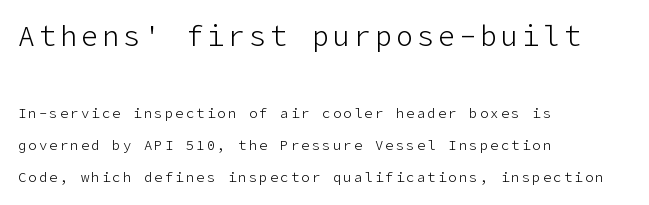
Q: Is the text bold? A: No.
Q: Is the text italic (slanted)? A: No, it is upright.
Q: Is the typeface a serif or a sans-serif typeface? A: Sans-serif.
Q: Is the text underlined? A: No.
Q: How is the paragraph aligned? A: Left-aligned.
Q: Is the spacing between lines tight, normal or loose? A: Loose.
Q: Which block of text is set in a larger size, the first (top) or the second (bottom)? A: The first (top) one.
Q: Width (condensed, normal, or wide)? A: Normal.
Q: Stroke contrast? A: Low.
Q: x-height? A: Medium.
